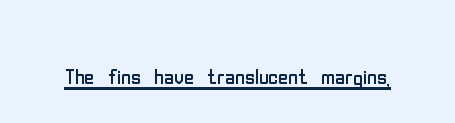
The image shows 27 px text type, upright; set normal letter spacing, underlined.
